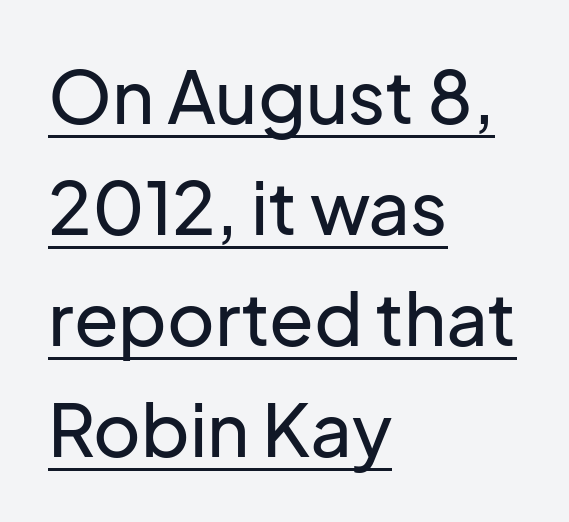
The lines sit at an ordinary, default distance from one another. Upright lettering throughout. Spacing verdict: proportional, widths tailored to each character. You could call the tracking neutral — neither tight nor loose.
